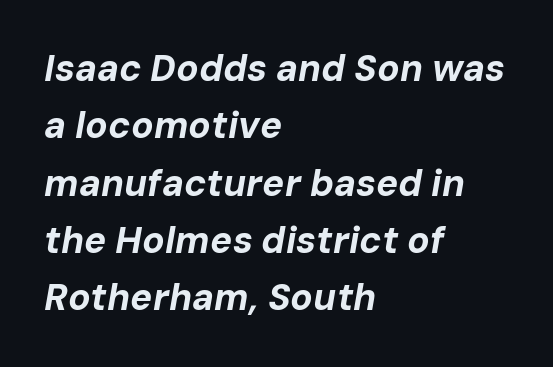
The image shows 37 px bold type, italic (leaning right); set left-aligned, normal line spacing (1.55x), normal letter spacing, not underlined; low stroke contrast and a medium x-height.
